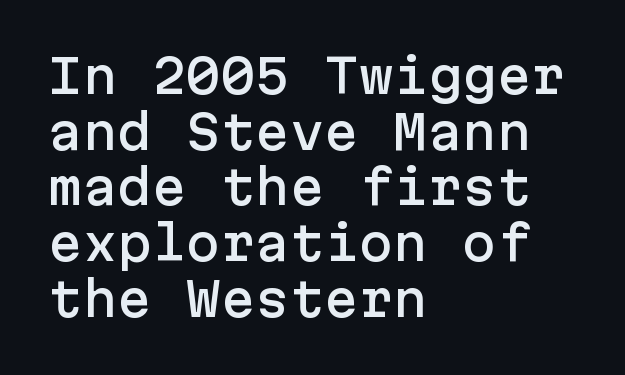
Q: Is the text italic (slanted)? A: No, it is upright.
Q: Is the typeface a serif or a sans-serif typeface? A: Sans-serif.
Q: Is the text underlined? A: No.
Q: How is the paragraph aligned? A: Left-aligned.
Q: Is the spacing between letters normal or unusually wide? A: Normal.
Q: Width (condensed, normal, or wide)? A: Normal.
Q: Stroke contrast? A: Low.
Q: x-height? A: Medium.
